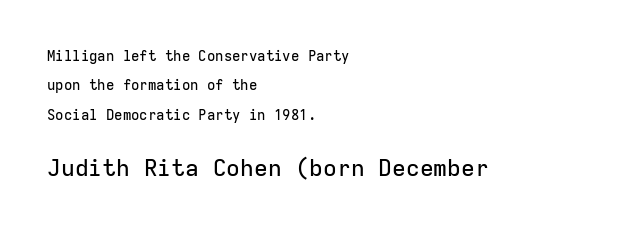
The image shows 23 px text type, upright; set left-aligned, loose line spacing (2.09x), normal letter spacing, not underlined; the second (bottom) block is 1.64x larger.
